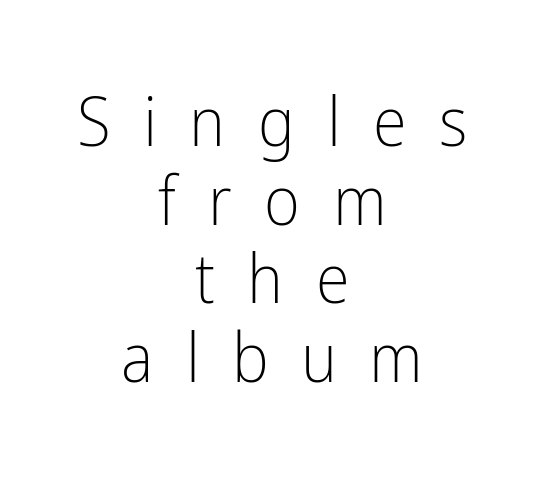
{"serif": "no", "italic": "no", "bold": "no", "weight": "light", "width": "condensed", "stroke_contrast": "low", "x_height": "medium", "monospaced": "no", "underline": "no", "align": "center", "line_spacing": "tight", "line_spacing_ratio": 1.14, "letter_spacing": "wide", "letter_spacing_em": 0.47, "glyph_px": 69}
